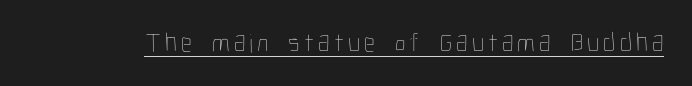
Q: Is the text bold? A: No.
Q: Is the text italic (slanted)? A: No, it is upright.
Q: Is the text underlined? A: Yes.
